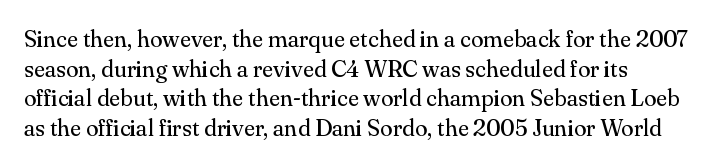
The lines sit at an ordinary, default distance from one another. The rag falls on the right side of this text block. The characters are drawn with everyday or finer stroke widths. Descender tails drop into unmarked territory.
